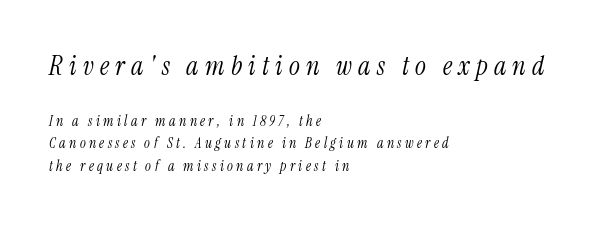
The image shows 26 px text type, italic (leaning right); set left-aligned, normal line spacing (1.61x), unusually wide letter spacing (+0.24 em), not underlined; the first (top) block is 1.86x larger.
